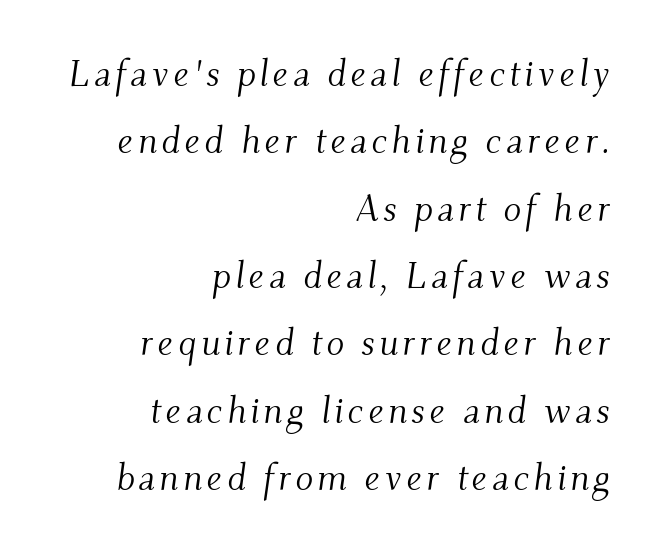
{"serif": "yes", "italic": "yes", "lean": "right", "slant_degrees": 9, "bold": "no", "weight": "light", "width": "normal", "stroke_contrast": "medium", "x_height": "small", "monospaced": "no", "underline": "no", "align": "right", "line_spacing_ratio": 1.82, "glyph_px": 37}
